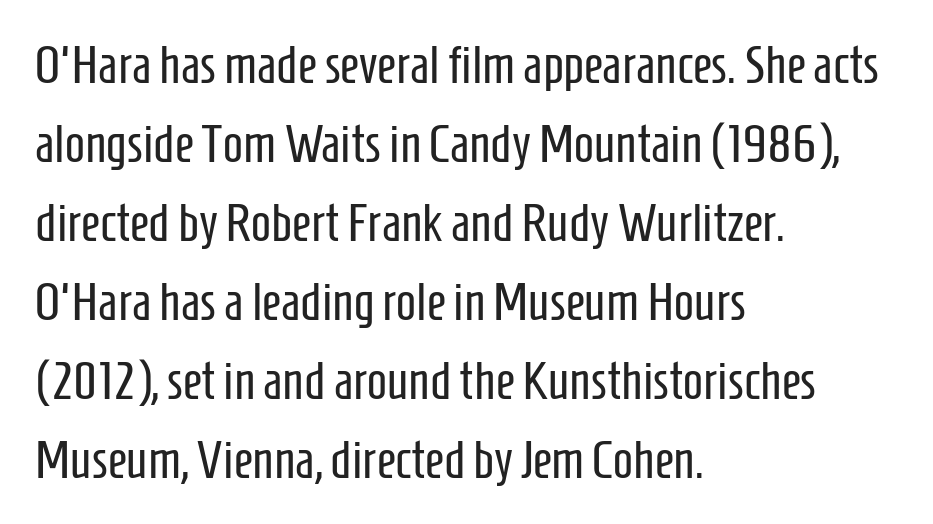
The image shows 53 px regular-weight, condensed sans-serif type, upright; set left-aligned, normal line spacing (1.49x), normal letter spacing, not underlined; low stroke contrast and a medium x-height.
